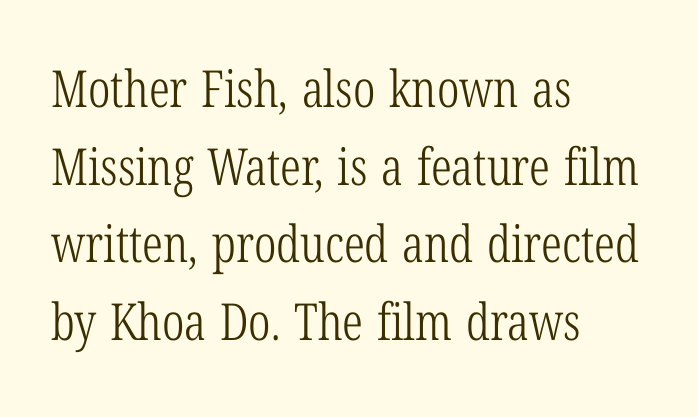
{"serif": "yes", "italic": "no", "bold": "no", "weight": "light", "width": "condensed", "stroke_contrast": "low", "x_height": "medium", "monospaced": "no", "underline": "no", "align": "left", "line_spacing": "normal", "line_spacing_ratio": 1.52, "letter_spacing": "normal", "letter_spacing_em": 0.0, "glyph_px": 51}
